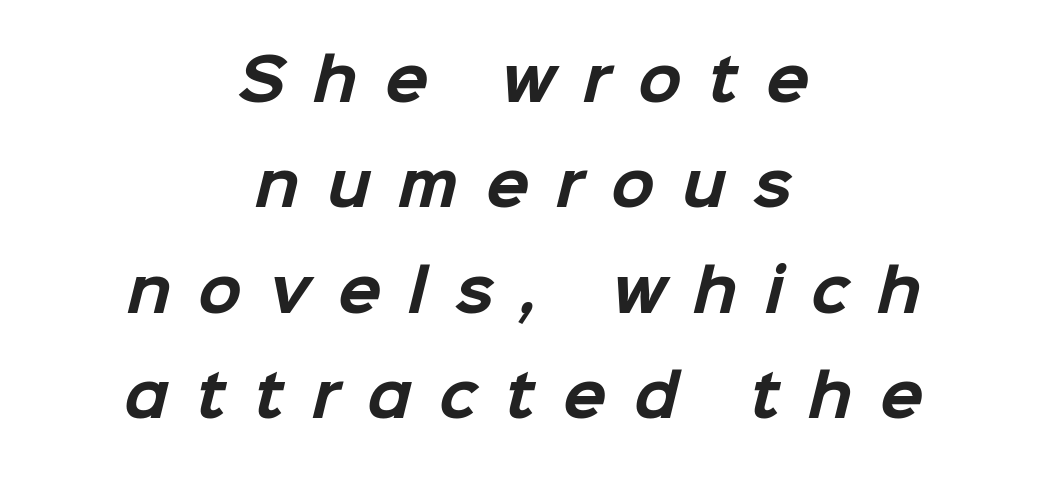
The paragraph has two soft edges and a firm central axis. Stroke thickness is high; the sample reads as a true bold. The foot of each line stays bare and open. Think of a printed novel: that variable character pitch is what you see here.
